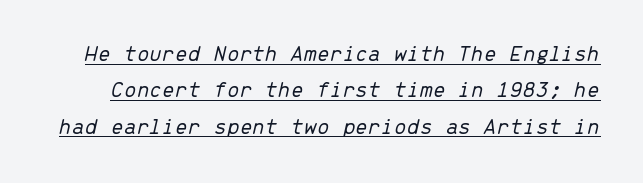
{"italic": "yes", "lean": "right", "slant_degrees": 13, "bold": "no", "underline": "yes", "line_spacing": "normal", "line_spacing_ratio": 1.58, "letter_spacing": "normal", "letter_spacing_em": 0.0, "glyph_px": 23}
